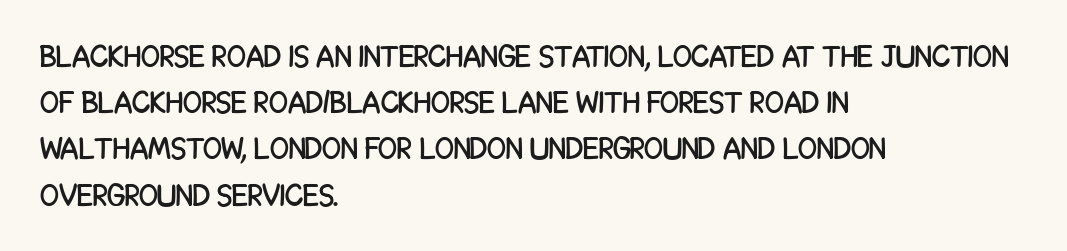
{"serif": "no", "italic": "no", "width": "condensed", "stroke_contrast": "low", "x_height": "large", "monospaced": "no", "underline": "no", "align": "left", "line_spacing": "normal", "line_spacing_ratio": 1.49, "letter_spacing": "normal", "letter_spacing_em": 0.0, "glyph_px": 31}
